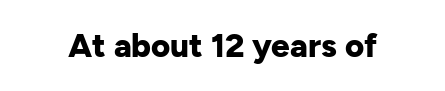
The image shows 33 px bold sans-serif type, upright; set normal letter spacing, not underlined; low stroke contrast and a medium x-height.
